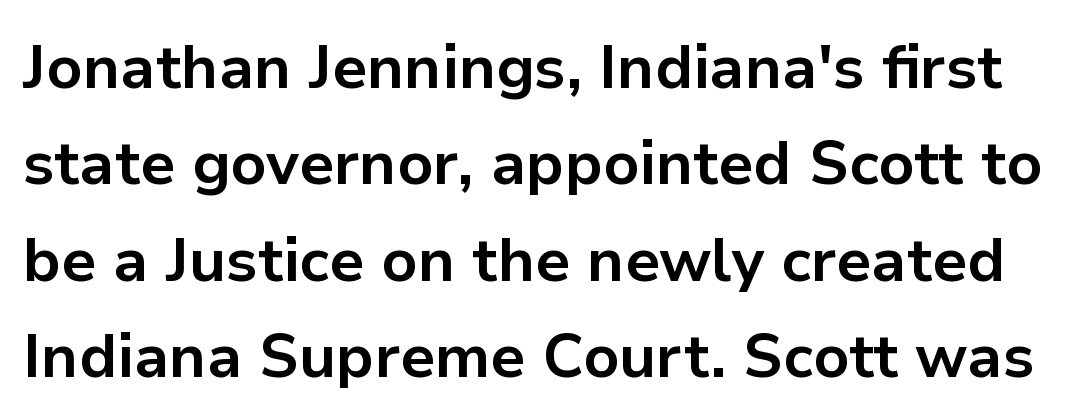
Q: Is the text bold? A: Yes.
Q: Is the text italic (slanted)? A: No, it is upright.
Q: Is the typeface a serif or a sans-serif typeface? A: Sans-serif.
Q: Is the text underlined? A: No.
Q: Is the spacing between letters normal or unusually wide? A: Normal.
Q: Is the spacing between lines tight, normal or loose? A: Normal.
Q: Width (condensed, normal, or wide)? A: Normal.
Q: Stroke contrast? A: Low.
Q: x-height? A: Medium.
Q: Monospaced? A: No.
